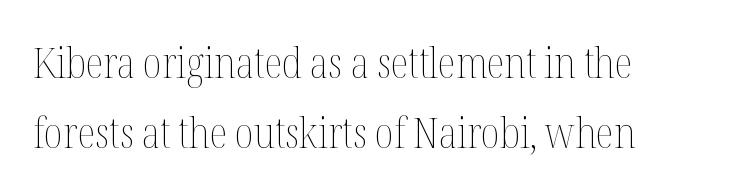
Q: Is the text bold? A: No.
Q: Is the text italic (slanted)? A: No, it is upright.
Q: Is the text underlined? A: No.
Q: Is the spacing between letters normal or unusually wide? A: Normal.
Q: Is the spacing between lines tight, normal or loose? A: Normal.
Q: Width (condensed, normal, or wide)? A: Condensed.
Q: Stroke contrast? A: Medium.
Q: x-height? A: Medium.
Q: Monospaced? A: No.
